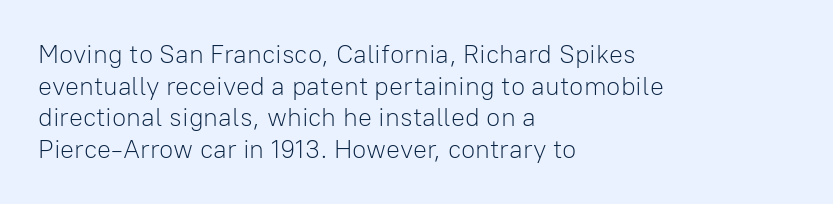
Q: Is the text bold? A: No.
Q: Is the text italic (slanted)? A: No, it is upright.
Q: Is the text underlined? A: No.
Q: How is the paragraph aligned? A: Left-aligned.
Q: Is the spacing between letters normal or unusually wide? A: Normal.
